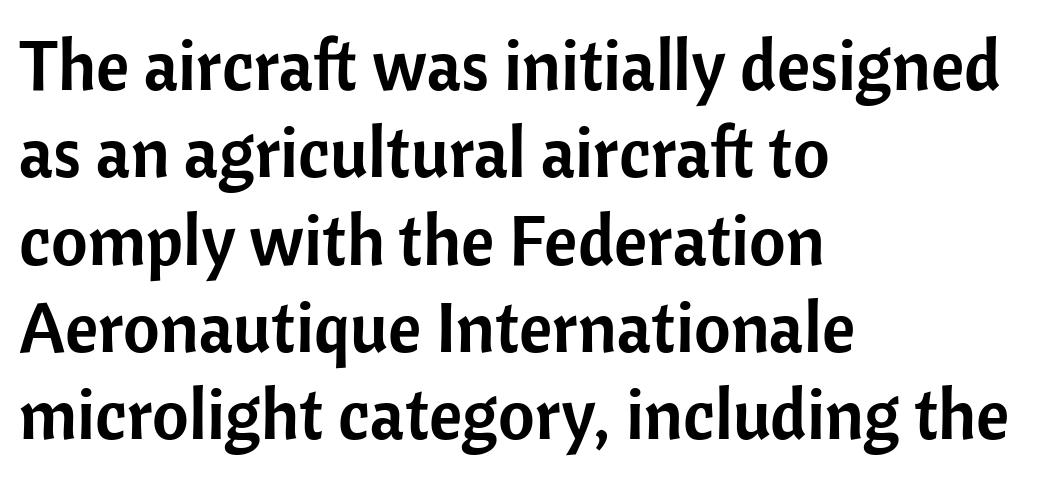
Varying glyph widths throughout — classic text-font behaviour. A sans-serif font was chosen for this passage. Does the lettering tilt? It doesn't — this is upright. Underline: absent. Nothing unusual about the tracking: characters are spaced as the font intends. In CSS terms this would be text-align: left.
